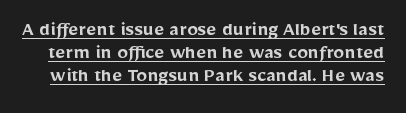
Ascenders rise straight up at ninety degrees. Each line of the rendering has a horizontal stroke beneath the glyphs. The rendering keeps characters at their native spacing. Semibold letterforms, between regular and bold.
